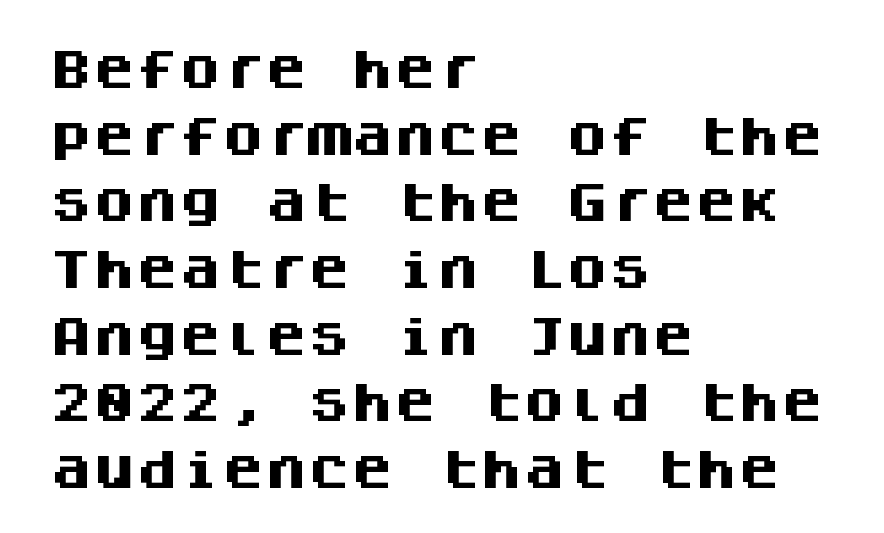
Rendered with straight, roman letterforms. This sample has the even, mechanical cadence of fixed-width lettering. This rendering leaves character spacing at its baseline value. The face used here has the dense, thick strokes of a bold. The rag falls on the right side of this text block.
